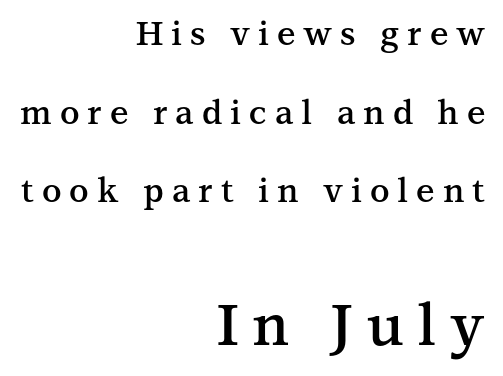
{"serif": "yes", "italic": "no", "bold": "semi", "weight": "semibold", "width": "normal", "stroke_contrast": "medium", "x_height": "medium", "monospaced": "no", "underline": "no", "align": "right", "line_spacing": "loose", "line_spacing_ratio": 2.38, "letter_spacing": "wide", "letter_spacing_em": 0.24, "larger_block": "second", "size_ratio": 1.73, "glyph_px": 57}
